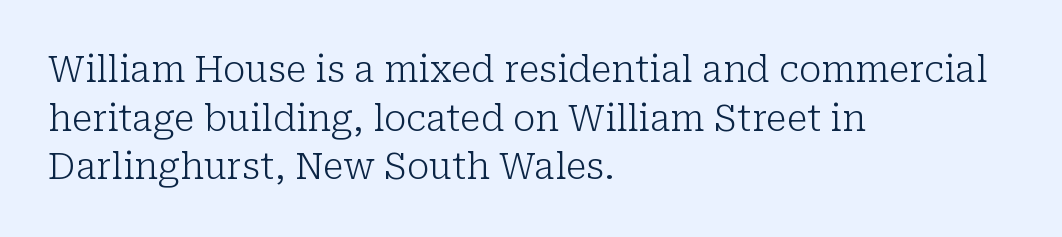
{"serif": "yes", "italic": "no", "bold": "no", "weight": "light", "width": "normal", "stroke_contrast": "low", "x_height": "medium", "monospaced": "no", "underline": "no", "align": "left", "line_spacing": "normal", "line_spacing_ratio": 1.35, "letter_spacing": "normal", "letter_spacing_em": 0.0, "glyph_px": 36}
